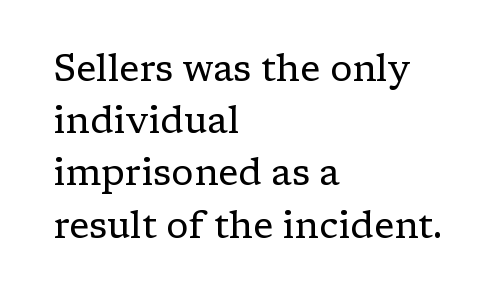
The image shows 37 px regular-weight serif type, upright; set left-aligned, normal line spacing (1.41x), normal letter spacing, not underlined; low stroke contrast and a medium x-height.
